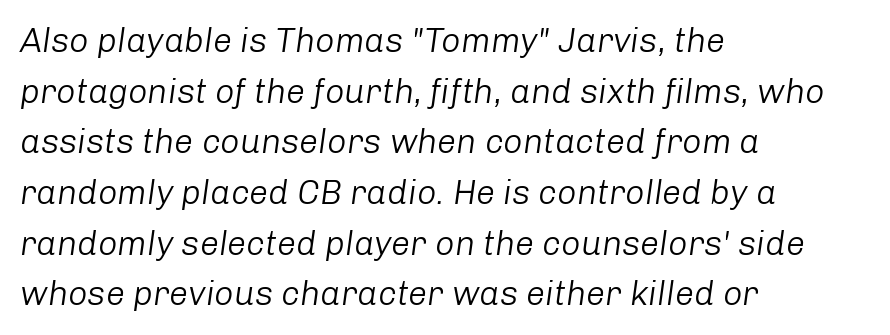
Q: Is the text bold? A: No.
Q: Is the text italic (slanted)? A: Yes, it leans right by about 8 degrees.
Q: Is the text underlined? A: No.
Q: How is the paragraph aligned? A: Left-aligned.
Q: Is the spacing between letters normal or unusually wide? A: Normal.
Q: Is the spacing between lines tight, normal or loose? A: Normal.
Q: Width (condensed, normal, or wide)? A: Normal.
Q: Stroke contrast? A: Low.
Q: x-height? A: Medium.
Q: Monospaced? A: No.
